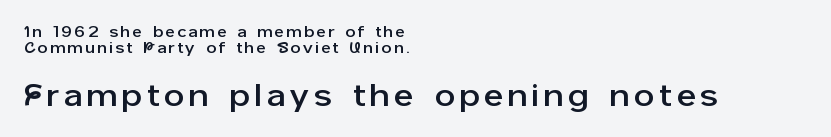
{"serif": "no", "italic": "no", "width": "normal", "stroke_contrast": "low", "x_height": "medium", "monospaced": "no", "underline": "no", "align": "left", "line_spacing": "tight", "line_spacing_ratio": 0.98, "larger_block": "second", "size_ratio": 2.0, "glyph_px": 32}
